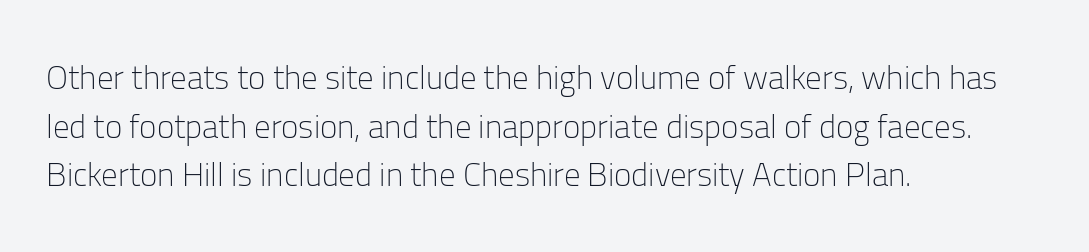
{"serif": "no", "italic": "no", "bold": "no", "weight": "light", "width": "normal", "stroke_contrast": "low", "x_height": "medium", "monospaced": "no", "underline": "no", "align": "left", "line_spacing": "normal", "line_spacing_ratio": 1.47, "letter_spacing": "normal", "letter_spacing_em": 0.0, "glyph_px": 33}
